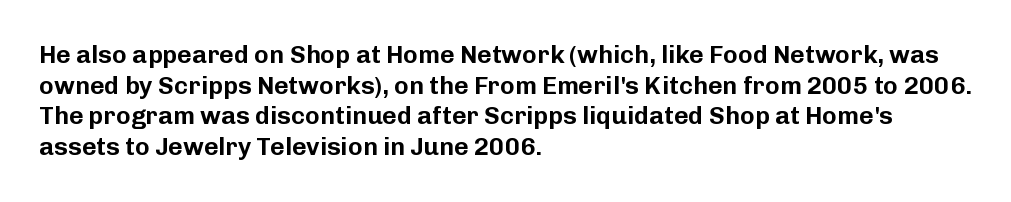
Which margin do the lines hug? The left one — the right edge is uneven. Bare-footed words on every line. Here the glyphs are tracked normally, forming tight word shapes. Does the lettering tilt? It doesn't — this is upright.
